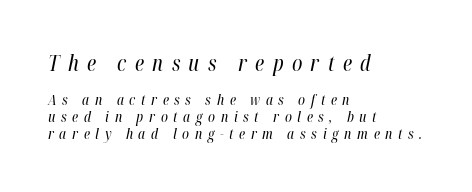
The image shows 21 px text type, italic (leaning right); set left-aligned, line spacing 1.2x, unusually wide letter spacing (+0.4 em), not underlined; the first (top) block is 1.5x larger.
